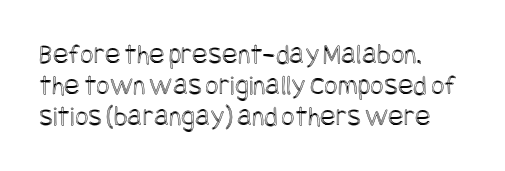
Q: Is the text italic (slanted)? A: No, it is upright.
Q: Is the text underlined? A: No.
Q: How is the paragraph aligned? A: Left-aligned.
Q: Is the spacing between letters normal or unusually wide? A: Normal.
Q: Is the spacing between lines tight, normal or loose? A: Tight.
Q: Width (condensed, normal, or wide)? A: Condensed.
Q: x-height? A: Large.
